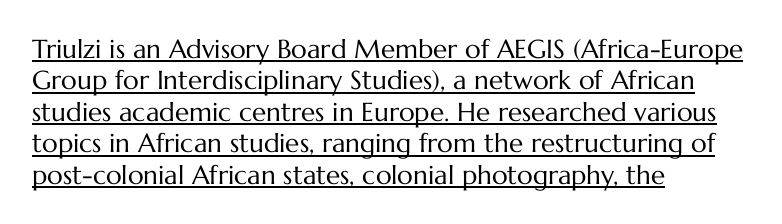
Q: Is the text bold? A: No.
Q: Is the text italic (slanted)? A: No, it is upright.
Q: Is the text underlined? A: Yes.
Q: How is the paragraph aligned? A: Left-aligned.
Q: Is the spacing between letters normal or unusually wide? A: Normal.
